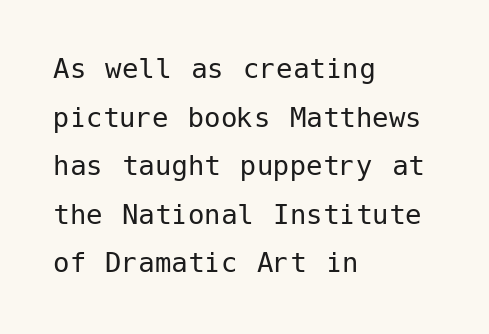
{"serif": "no", "italic": "no", "bold": "no", "weight": "regular", "width": "normal", "stroke_contrast": "low", "x_height": "medium", "underline": "no", "align": "left", "line_spacing": "normal", "line_spacing_ratio": 1.47, "letter_spacing": "normal", "letter_spacing_em": 0.0, "glyph_px": 33}
